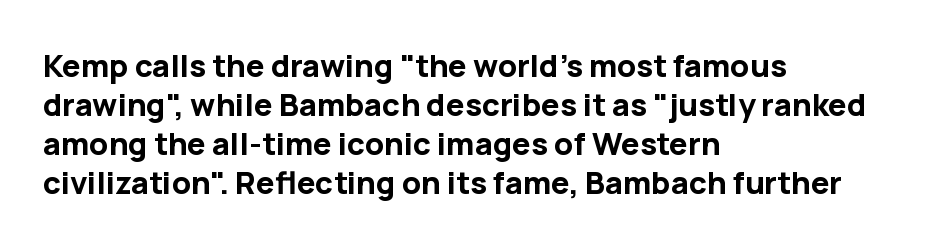
Quick note: interline space is typical. No feet cap the strokes, marking this as sans-serif type. The zone under the glyphs is completely vacant. I'd describe the lettering as bold — thick and assertive. Do the characters align in a grid? No, the font is proportional.
